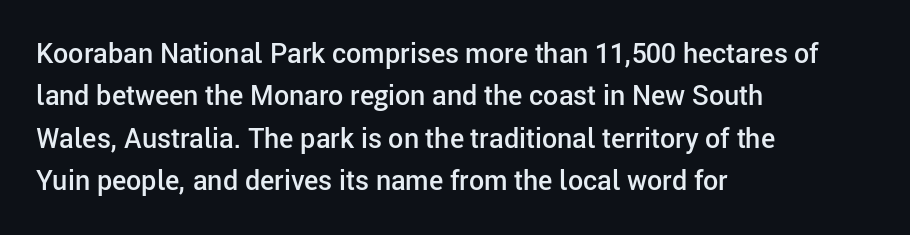
{"italic": "no", "bold": "semi", "underline": "no", "align": "left", "line_spacing": "normal", "line_spacing_ratio": 1.57, "letter_spacing": "normal", "letter_spacing_em": 0.0, "glyph_px": 27}
